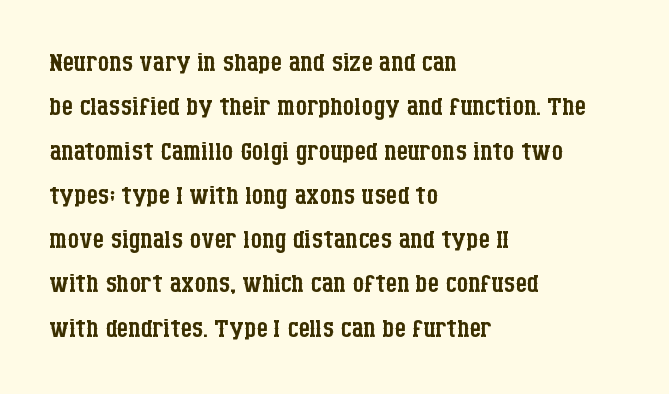
The image shows 36 px regular-weight, condensed serif type, upright; set left-aligned, line spacing 1.23x, normal letter spacing, not underlined; low stroke contrast and a large x-height.
